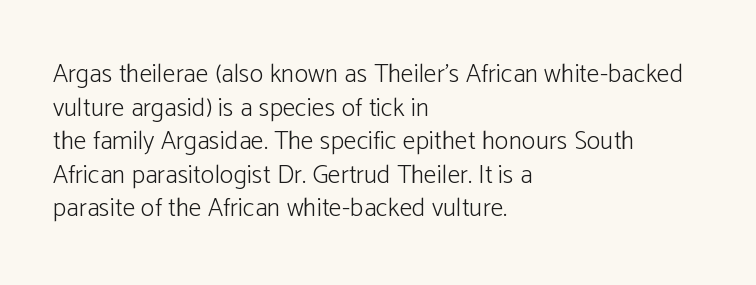
{"italic": "no", "bold": "no", "underline": "no", "align": "left", "line_spacing": "normal", "line_spacing_ratio": 1.29, "letter_spacing": "normal", "letter_spacing_em": 0.0, "glyph_px": 26}
